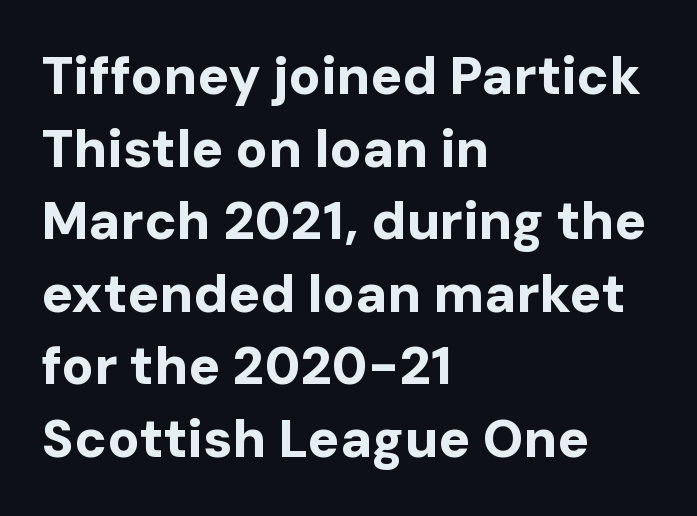
Descenders hang freely into open space. Letter spacing: default. These lines sit exactly where default settings would place them. The rag falls on the right side of this text block. Is this a sans? Yes — the strokes have no serifs. Looks like regular typesetting: each glyph gets only the width it needs.
